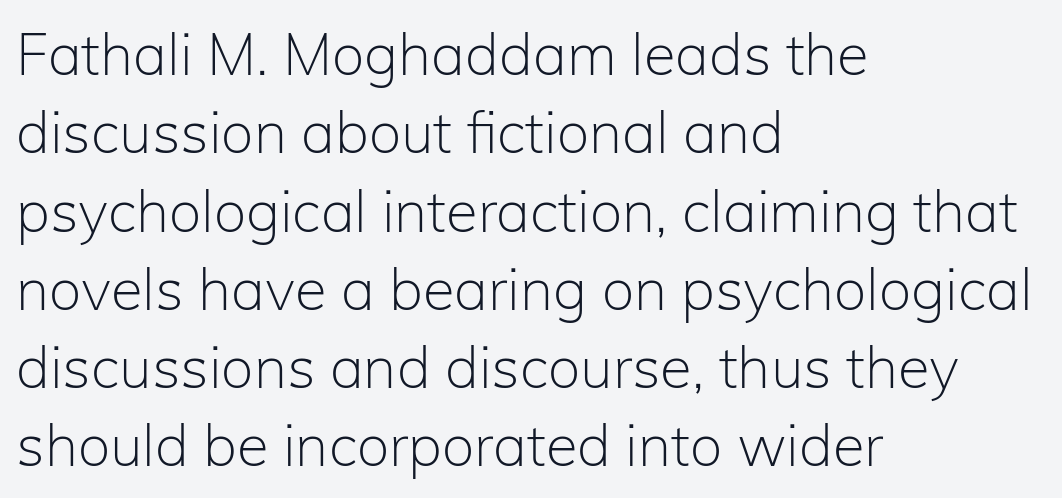
The image shows 58 px light sans-serif type, upright; set left-aligned, normal line spacing (1.35x), normal letter spacing, not underlined; low stroke contrast and a medium x-height.
